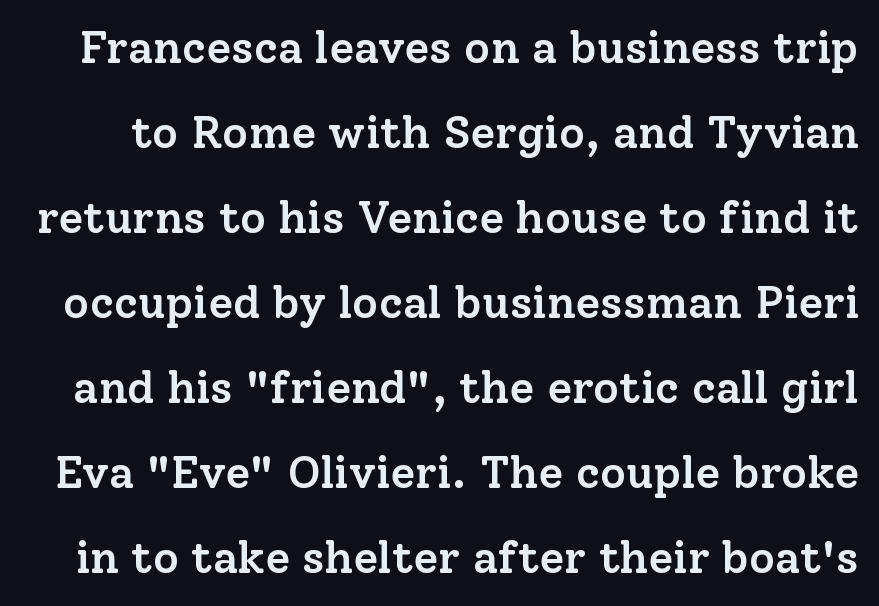
The image shows 45 px semibold serif type, upright; set line spacing 1.89x, normal letter spacing, not underlined; low stroke contrast and a medium x-height.
